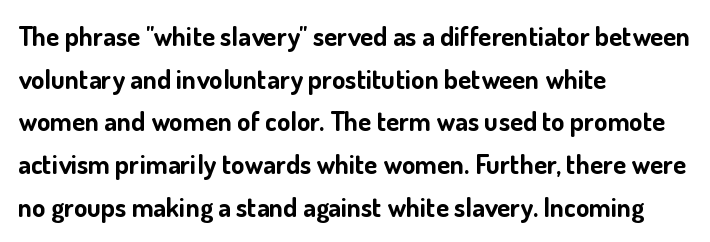
Q: Is the text bold? A: Yes.
Q: Is the text italic (slanted)? A: No, it is upright.
Q: Is the text underlined? A: No.
Q: How is the paragraph aligned? A: Left-aligned.
Q: Is the spacing between letters normal or unusually wide? A: Normal.
Q: Is the spacing between lines tight, normal or loose? A: Normal.
